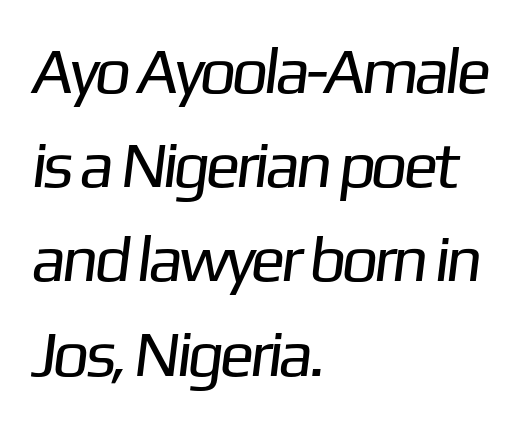
The image shows 65 px regular-weight sans-serif type; set left-aligned, normal line spacing (1.45x), normal letter spacing, not underlined; low stroke contrast and a medium x-height.
